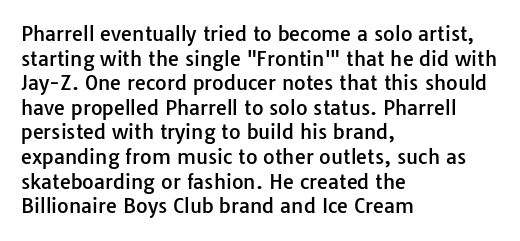
{"italic": "no", "underline": "no", "align": "left", "line_spacing_ratio": 1.23, "letter_spacing": "normal", "letter_spacing_em": 0.0, "glyph_px": 20}
